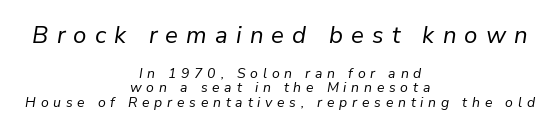
Q: Is the text bold? A: No.
Q: Is the text italic (slanted)? A: Yes, it leans right by about 9 degrees.
Q: Is the text underlined? A: No.
Q: How is the paragraph aligned? A: Centered.
Q: Is the spacing between letters normal or unusually wide? A: Unusually wide.
Q: Is the spacing between lines tight, normal or loose? A: Tight.
Q: Which block of text is set in a larger size, the first (top) or the second (bottom)? A: The first (top) one.
